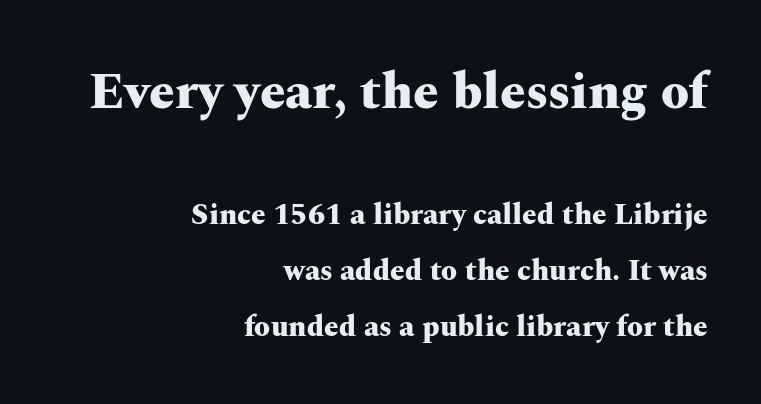
The image shows 51 px heavy, wide serif type, upright; set right-aligned, loose line spacing (1.94x), normal letter spacing, not underlined; the first (top) block is 1.76x larger; medium stroke contrast and a medium x-height.
